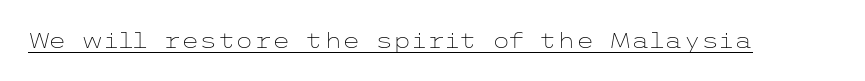
The image shows 21 px text type, upright; set normal letter spacing, underlined.
